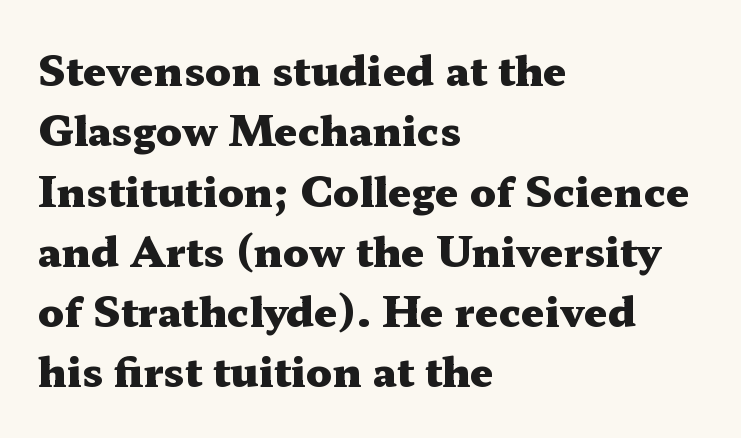
Q: Is the text bold? A: Yes.
Q: Is the text italic (slanted)? A: No, it is upright.
Q: Is the typeface a serif or a sans-serif typeface? A: Serif.
Q: Is the text underlined? A: No.
Q: How is the paragraph aligned? A: Left-aligned.
Q: Is the spacing between letters normal or unusually wide? A: Normal.
Q: Is the spacing between lines tight, normal or loose? A: Normal.
Q: Width (condensed, normal, or wide)? A: Wide.
Q: Stroke contrast? A: Medium.
Q: x-height? A: Medium.
Q: Monospaced? A: No.
